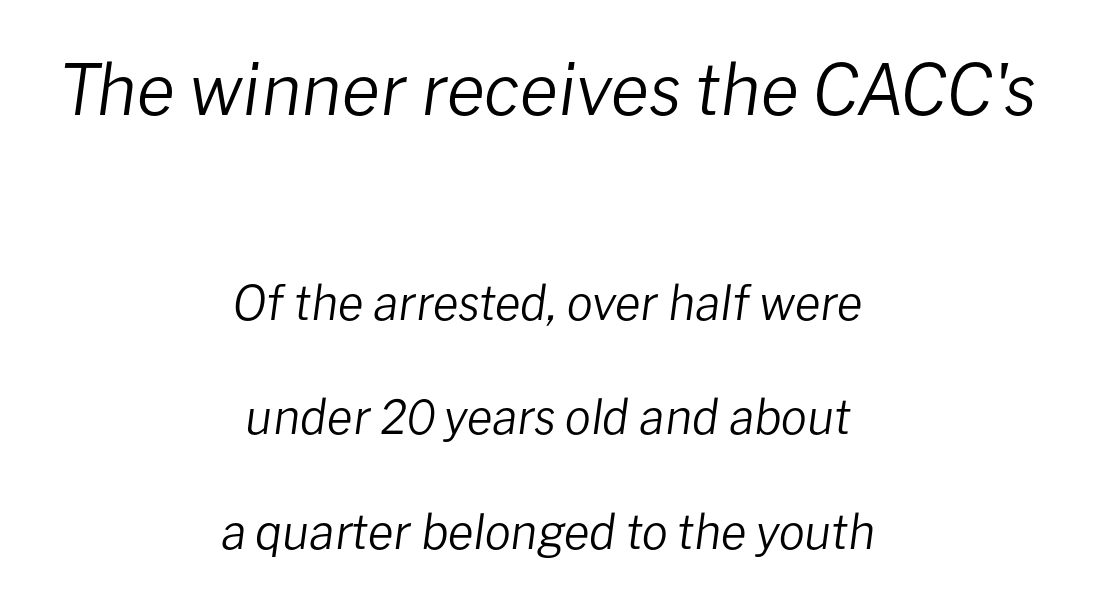
This rendering uses center alignment, leaving both contours irregular but symmetric. Look at the tracking — it's just the regular setting, nothing added. Large over small — that's the arrangement of the two blocks here. Notice the wide empty band between every row — that's loose leading.
